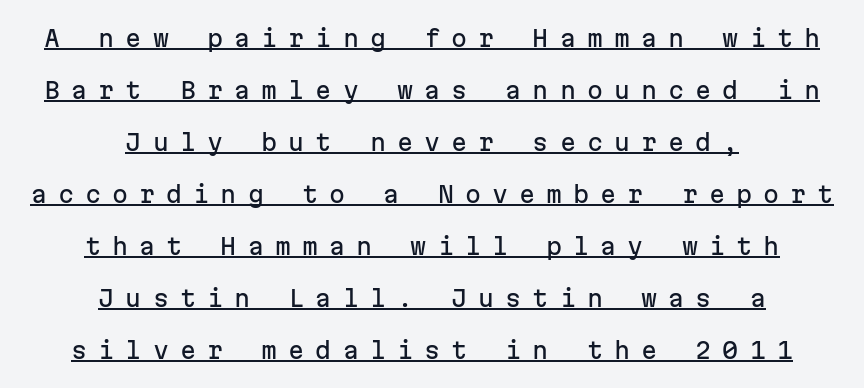
{"italic": "no", "underline": "yes", "align": "center", "line_spacing": "loose", "line_spacing_ratio": 2.26, "letter_spacing": "wide", "letter_spacing_em": 0.48, "glyph_px": 23}
